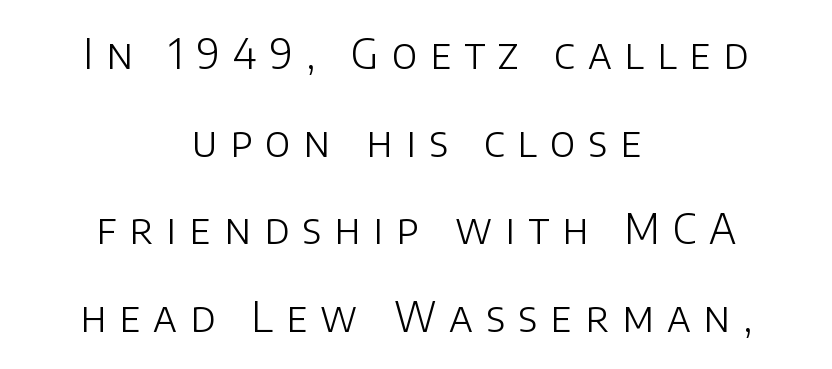
How are the letters spaced? Widely, with obvious added tracking. Notice the wide empty band between every row — that's loose leading. Style check: upright. The baseline area is clear. Nothing heavy about these letters — not bold at all.
